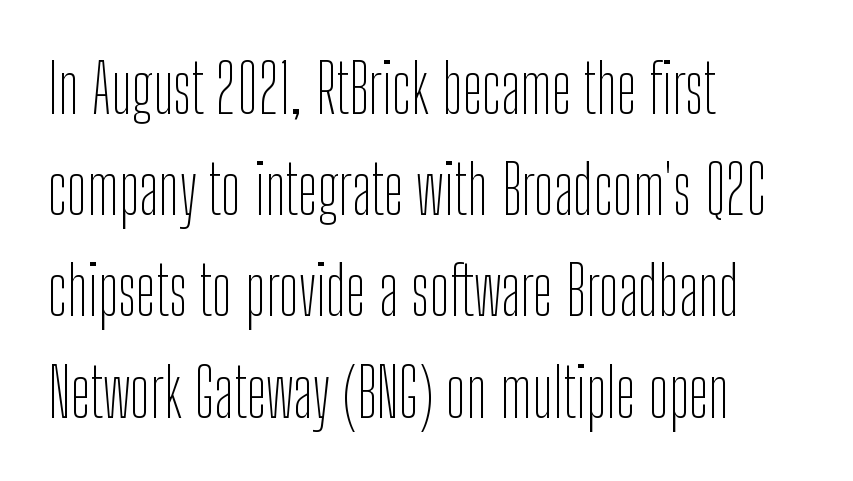
Serif or sans? Sans — the stroke terminals are bare. Each new line begins a customary step beneath the previous one. Each line starts at the same left margin while the right side varies. On a weight scale, this lands at 450 or below. Standard letterfit; no display-style spreading of the glyphs.
